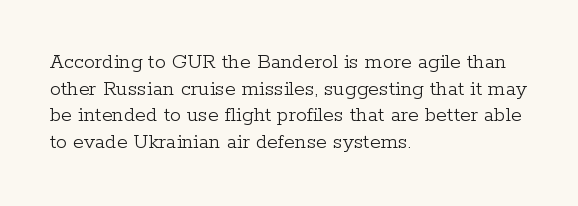
Q: Is the text bold? A: No.
Q: Is the text italic (slanted)? A: No, it is upright.
Q: Is the text underlined? A: No.
Q: How is the paragraph aligned? A: Left-aligned.
Q: Is the spacing between letters normal or unusually wide? A: Normal.
